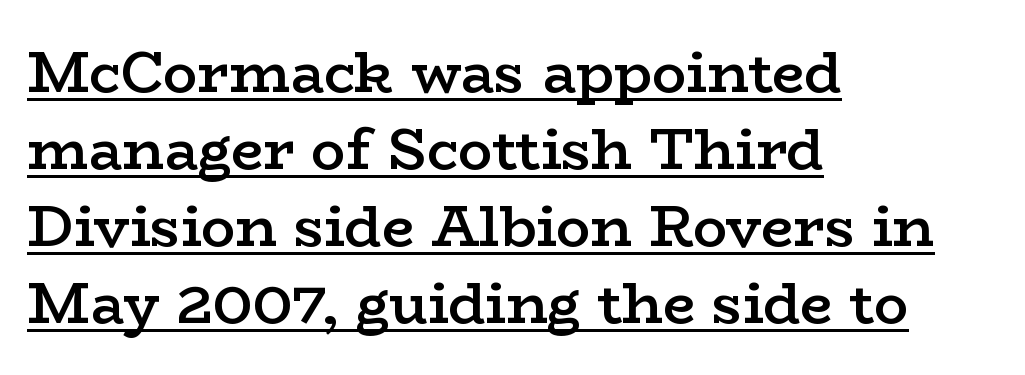
The image shows 57 px semibold, wide serif type, upright; set left-aligned, normal line spacing (1.35x), normal letter spacing, underlined; low stroke contrast and a medium x-height.
